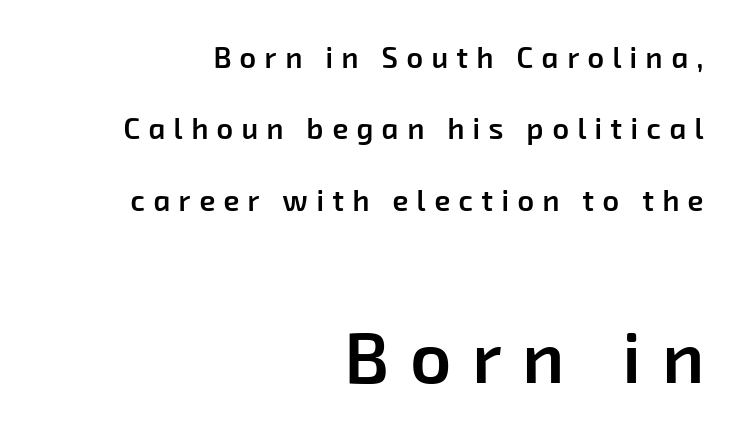
Think of a printed novel: that variable character pitch is what you see here. Any mark beneath the type? The region is blank. Note: no serifs on the glyphs. The passage shown has open, widely tracked lettering throughout. How would I describe the line gaps? Wide and relaxed.
